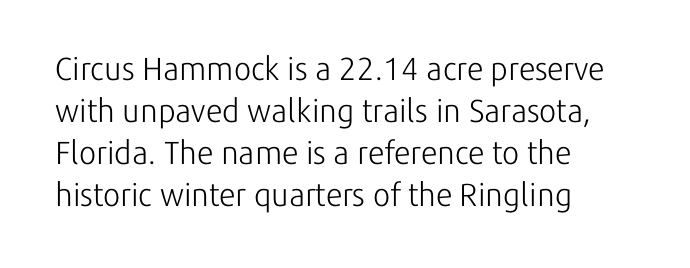
The image shows 32 px light sans-serif type, upright; set left-aligned, normal line spacing (1.31x), normal letter spacing, not underlined; low stroke contrast and a medium x-height.
